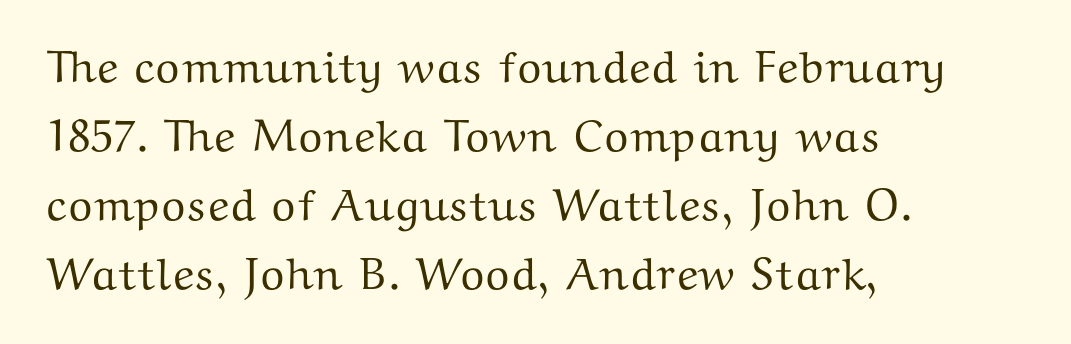
{"serif": "yes", "italic": "no", "width": "wide", "stroke_contrast": "medium", "x_height": "medium", "monospaced": "no", "underline": "no", "align": "left", "line_spacing": "normal", "line_spacing_ratio": 1.53, "letter_spacing": "normal", "letter_spacing_em": 0.0, "glyph_px": 45}
